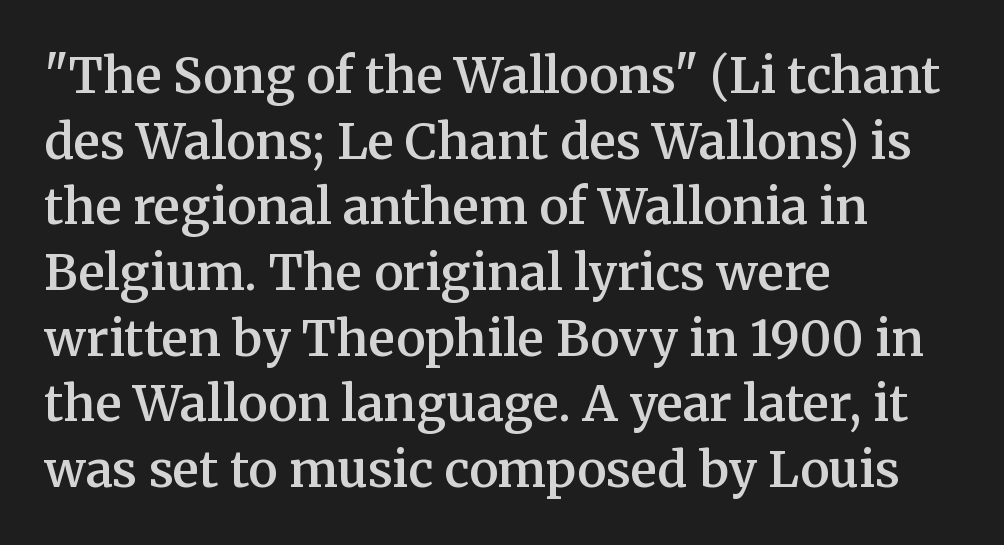
Q: Is the text bold? A: Semi-bold.
Q: Is the text italic (slanted)? A: No, it is upright.
Q: Is the typeface a serif or a sans-serif typeface? A: Serif.
Q: Is the text underlined? A: No.
Q: How is the paragraph aligned? A: Left-aligned.
Q: Is the spacing between letters normal or unusually wide? A: Normal.
Q: Is the spacing between lines tight, normal or loose? A: Normal.
Q: Width (condensed, normal, or wide)? A: Normal.
Q: Stroke contrast? A: Medium.
Q: x-height? A: Medium.
Q: Monospaced? A: No.
